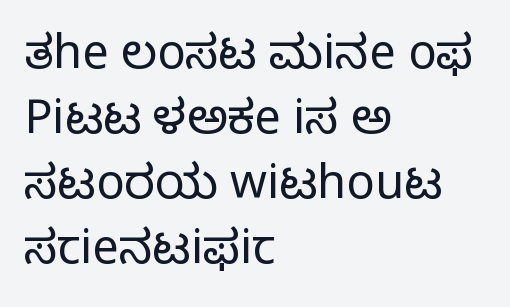
The image shows 47 px light sans-serif type, upright; set left-aligned, normal line spacing (1.38x), normal letter spacing, not underlined; low stroke contrast and a medium x-height.
